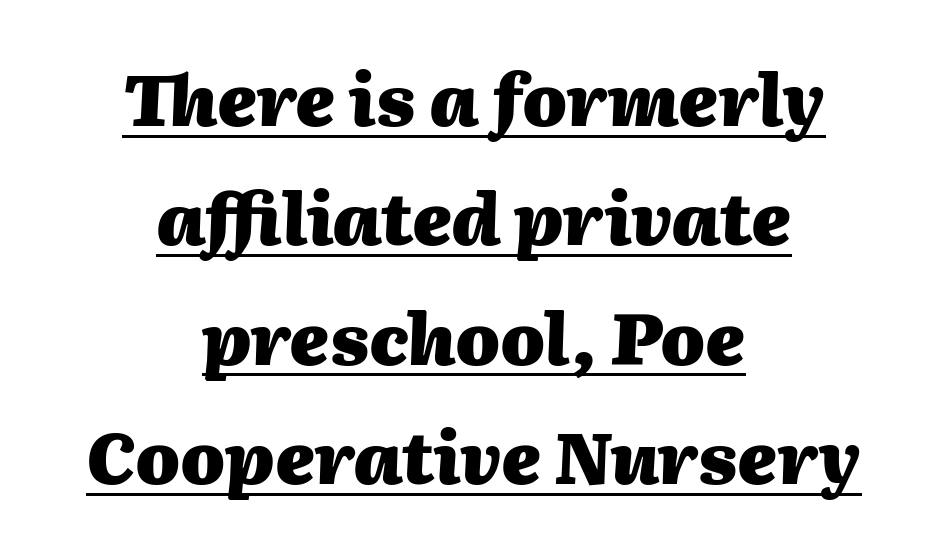
Every letter is thick-stroked: bold, no question. Spacing between characters is what you'd get straight out of the box. The passage shown is typed in a proportional face where columns would drift. Leftover space on each line is divided equally before and after the words. Has an underline been added? It has.
